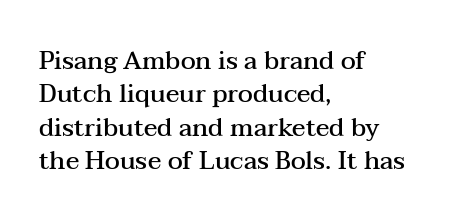
Q: Is the text bold? A: Semi-bold.
Q: Is the text italic (slanted)? A: No, it is upright.
Q: Is the text underlined? A: No.
Q: How is the paragraph aligned? A: Left-aligned.
Q: Is the spacing between letters normal or unusually wide? A: Normal.
Q: Is the spacing between lines tight, normal or loose? A: Normal.
